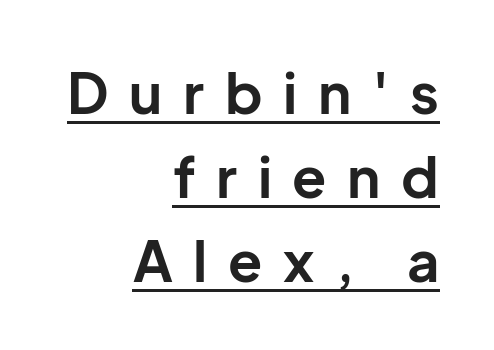
Q: Is the text bold? A: Yes.
Q: Is the text italic (slanted)? A: No, it is upright.
Q: Is the typeface a serif or a sans-serif typeface? A: Sans-serif.
Q: Is the text underlined? A: Yes.
Q: How is the paragraph aligned? A: Right-aligned.
Q: Is the spacing between letters normal or unusually wide? A: Unusually wide.
Q: Is the spacing between lines tight, normal or loose? A: Normal.
Q: Width (condensed, normal, or wide)? A: Normal.
Q: Stroke contrast? A: Low.
Q: x-height? A: Medium.
Q: Monospaced? A: No.
